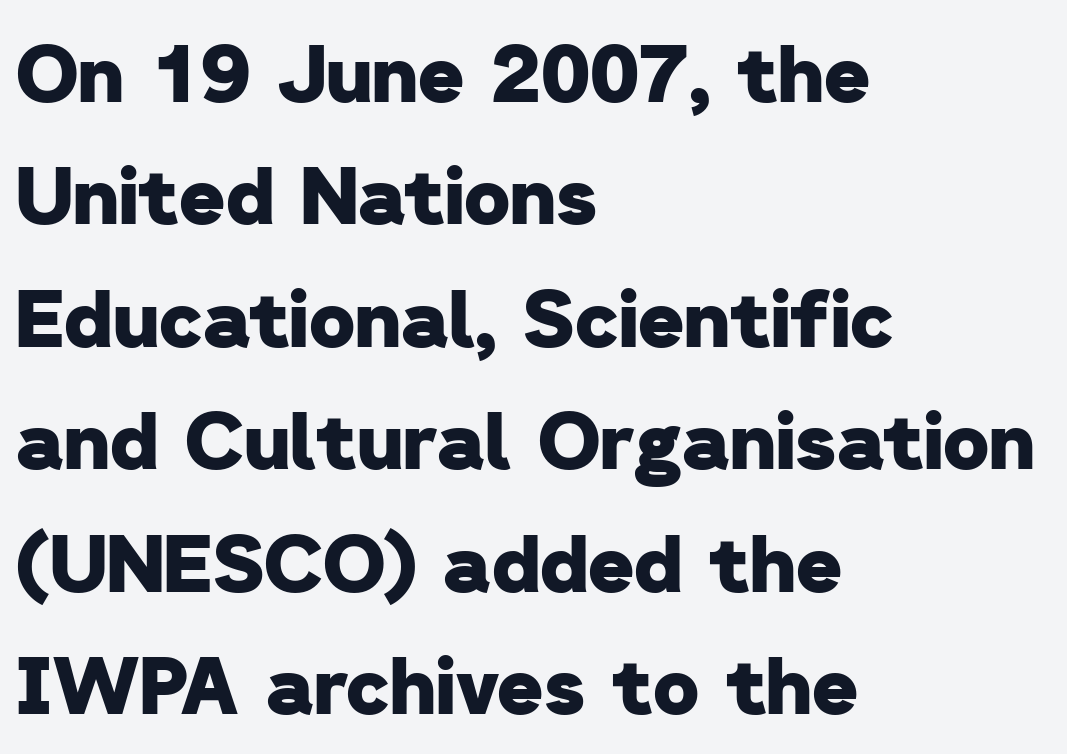
The image shows 79 px heavy sans-serif type; set left-aligned, normal line spacing (1.55x), normal letter spacing, not underlined; low stroke contrast and a medium x-height.
